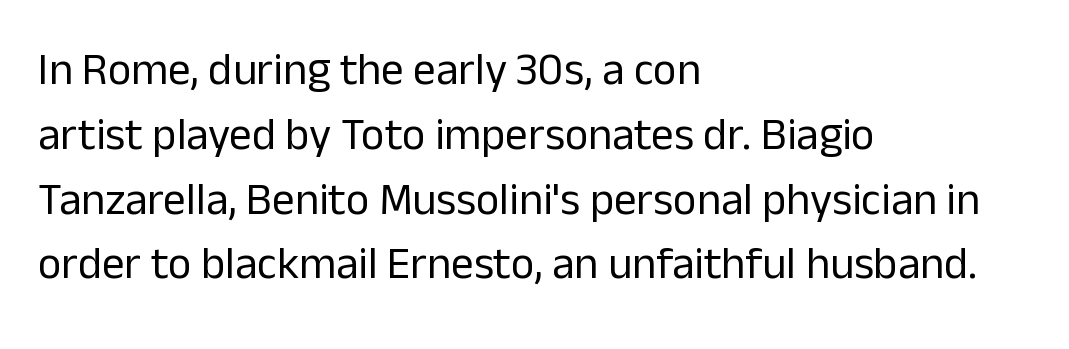
Do the characters align in a grid? No, the font is proportional. If you drew a line through each stem, it would be perfectly vertical. What's the leading like? Ordinary, nothing unusual. I'd call this a sans setting — the letters go barefoot.
